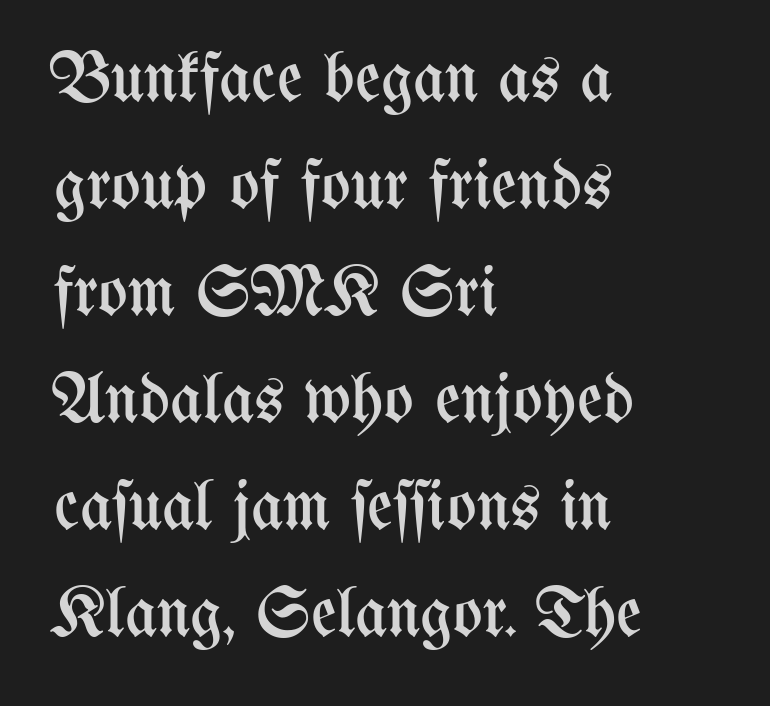
Q: Is the text bold? A: No.
Q: Is the text italic (slanted)? A: No, it is upright.
Q: Is the text underlined? A: No.
Q: How is the paragraph aligned? A: Left-aligned.
Q: Is the spacing between letters normal or unusually wide? A: Normal.
Q: Is the spacing between lines tight, normal or loose? A: Normal.
Q: Width (condensed, normal, or wide)? A: Condensed.
Q: Stroke contrast? A: Medium.
Q: x-height? A: Medium.
Q: Monospaced? A: No.
